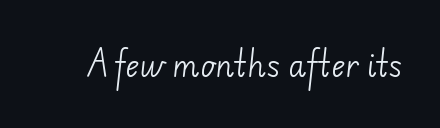
{"serif": "no", "bold": "no", "weight": "light", "width": "normal", "stroke_contrast": "low", "x_height": "small", "monospaced": "no", "underline": "no", "letter_spacing": "normal", "letter_spacing_em": 0.0, "glyph_px": 30}
